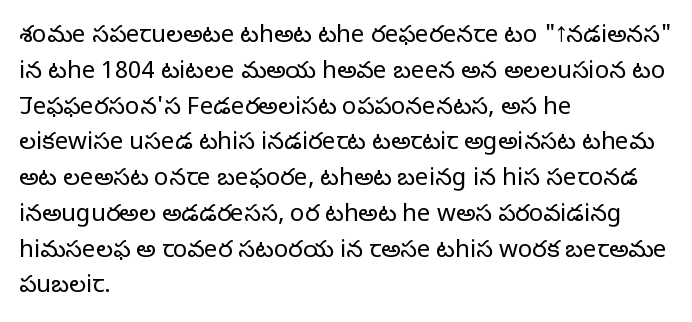
{"italic": "no", "bold": "no", "underline": "no", "align": "left", "line_spacing": "normal", "line_spacing_ratio": 1.49, "letter_spacing": "normal", "letter_spacing_em": 0.0, "glyph_px": 24}
